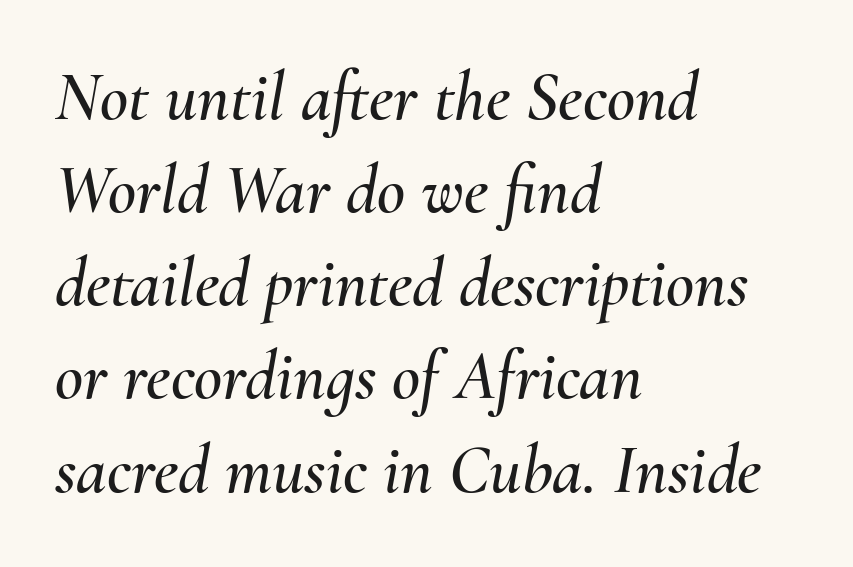
{"italic": "yes", "lean": "right", "slant_degrees": 10, "width": "normal", "stroke_contrast": "medium", "x_height": "small", "monospaced": "no", "underline": "no", "align": "left", "line_spacing": "normal", "line_spacing_ratio": 1.35, "letter_spacing": "normal", "letter_spacing_em": 0.0, "glyph_px": 69}
